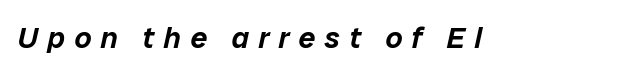
The passage shown leans; its letterforms are oblique. Someone cranked the tracking dial way up on this one. The string is rendered with underlining switched off. Think of a printed novel: that variable character pitch is what you see here.
